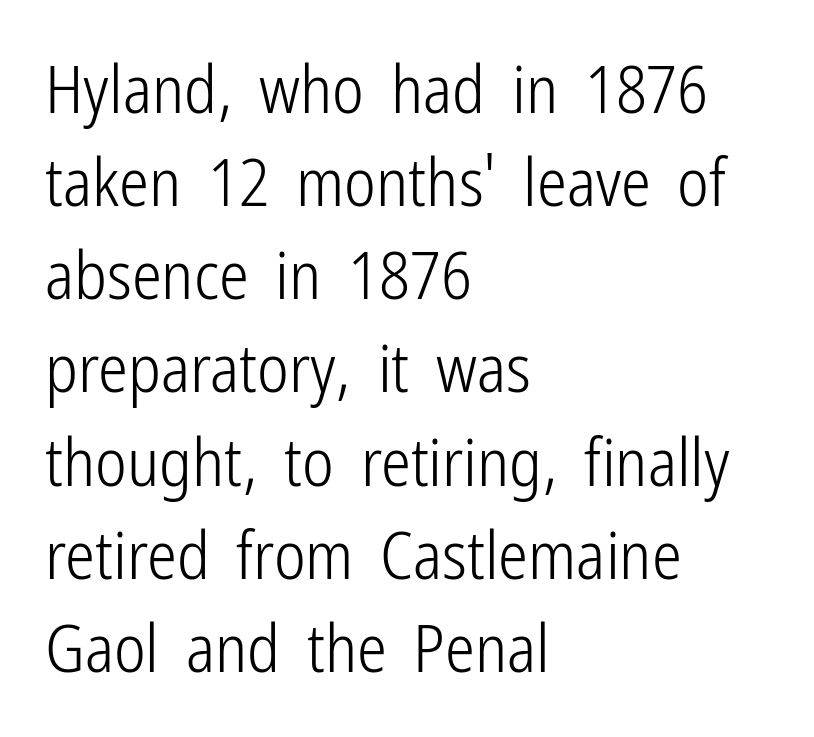
Any mark beneath the type? The region is blank. Posture: vertical. Is the type heavy? It reads as light-to-regular instead. The characters display no serif detailing; their extremities are plain. Leading matches the norm, producing a regular column. A typesetter would call this proportional, since set widths differ per character.
